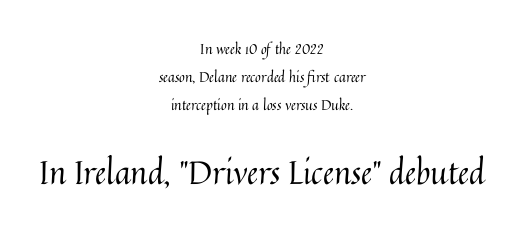
Q: Is the text bold? A: No.
Q: Is the text italic (slanted)? A: Yes.
Q: Is the text underlined? A: No.
Q: How is the paragraph aligned? A: Centered.
Q: Is the spacing between letters normal or unusually wide? A: Normal.
Q: Is the spacing between lines tight, normal or loose? A: Loose.
Q: Which block of text is set in a larger size, the first (top) or the second (bottom)? A: The second (bottom) one.
Q: Width (condensed, normal, or wide)? A: Normal.
Q: Stroke contrast? A: Medium.
Q: x-height? A: Medium.
Q: Monospaced? A: No.
